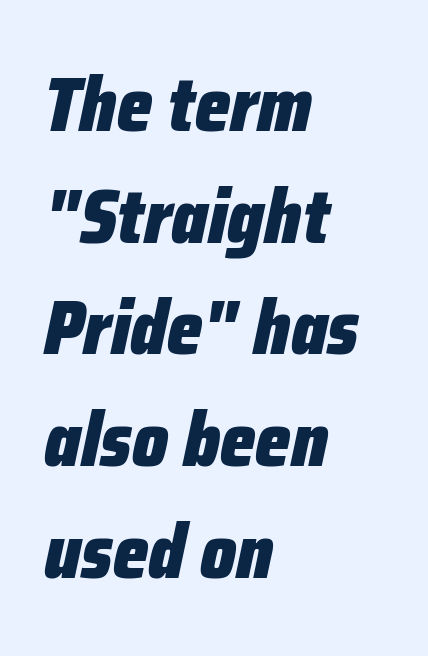
{"italic": "yes", "lean": "right", "slant_degrees": 12, "bold": "yes", "weight": "heavy", "width": "condensed", "stroke_contrast": "low", "x_height": "medium", "monospaced": "no", "underline": "no", "align": "left", "line_spacing": "normal", "line_spacing_ratio": 1.47, "letter_spacing": "normal", "letter_spacing_em": 0.0, "glyph_px": 76}
